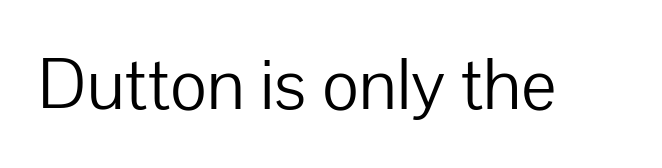
Q: Is the text bold? A: No.
Q: Is the text italic (slanted)? A: No, it is upright.
Q: Is the typeface a serif or a sans-serif typeface? A: Sans-serif.
Q: Is the text underlined? A: No.
Q: Is the spacing between letters normal or unusually wide? A: Normal.
Q: Width (condensed, normal, or wide)? A: Normal.
Q: Stroke contrast? A: Low.
Q: x-height? A: Medium.
Q: Monospaced? A: No.
